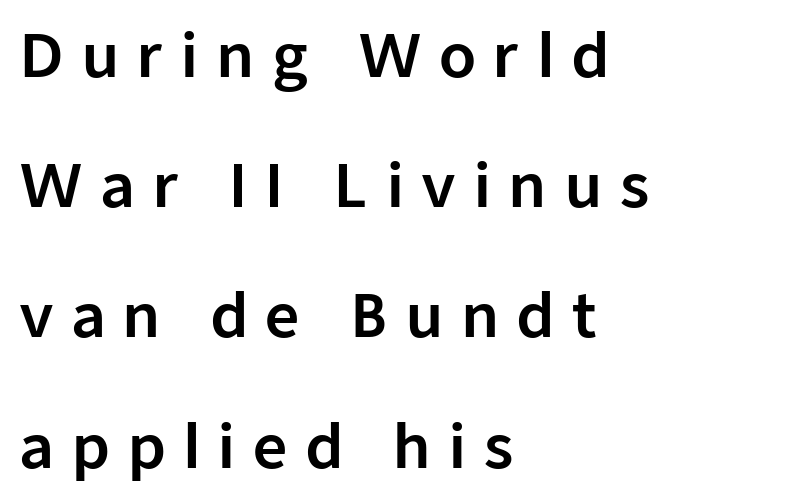
The image shows 60 px sans-serif type, upright; set left-aligned, loose line spacing (2.17x), unusually wide letter spacing (+0.28 em), not underlined; low stroke contrast and a medium x-height.
